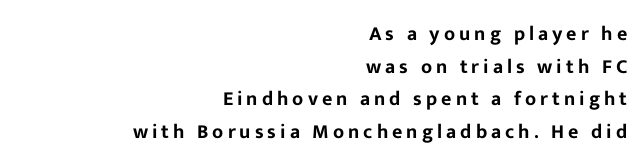
Q: Is the text italic (slanted)? A: No, it is upright.
Q: Is the text underlined? A: No.
Q: How is the paragraph aligned? A: Right-aligned.
Q: Is the spacing between letters normal or unusually wide? A: Unusually wide.
Q: Is the spacing between lines tight, normal or loose? A: Normal.
